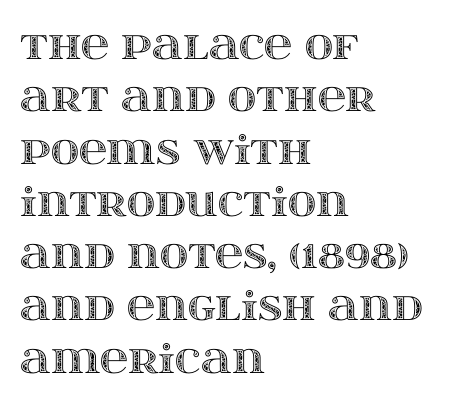
{"italic": "no", "width": "wide", "x_height": "large", "monospaced": "no", "underline": "no", "align": "left", "line_spacing": "normal", "line_spacing_ratio": 1.34, "letter_spacing": "normal", "letter_spacing_em": 0.0, "glyph_px": 39}
